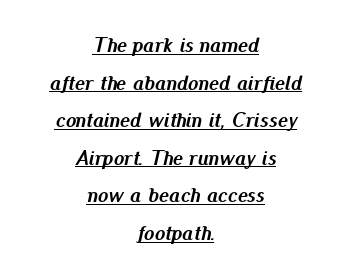
{"italic": "yes", "lean": "right", "slant_degrees": 13, "bold": "yes", "underline": "yes", "align": "center", "line_spacing_ratio": 1.79, "letter_spacing": "normal", "letter_spacing_em": 0.0, "glyph_px": 21}
